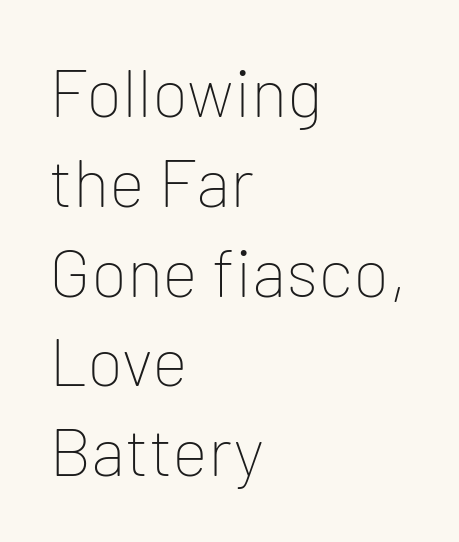
Q: Is the text bold? A: No.
Q: Is the text italic (slanted)? A: No, it is upright.
Q: Is the typeface a serif or a sans-serif typeface? A: Sans-serif.
Q: Is the text underlined? A: No.
Q: How is the paragraph aligned? A: Left-aligned.
Q: Is the spacing between letters normal or unusually wide? A: Normal.
Q: Is the spacing between lines tight, normal or loose? A: Normal.
Q: Width (condensed, normal, or wide)? A: Normal.
Q: Stroke contrast? A: Low.
Q: x-height? A: Medium.
Q: Monospaced? A: No.
